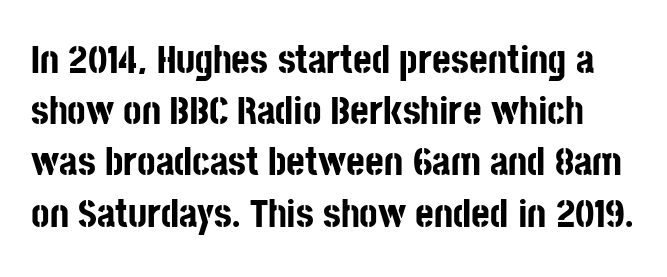
The image shows 40 px bold, condensed sans-serif type, upright; set normal line spacing (1.28x), normal letter spacing, not underlined; low stroke contrast and a large x-height.
